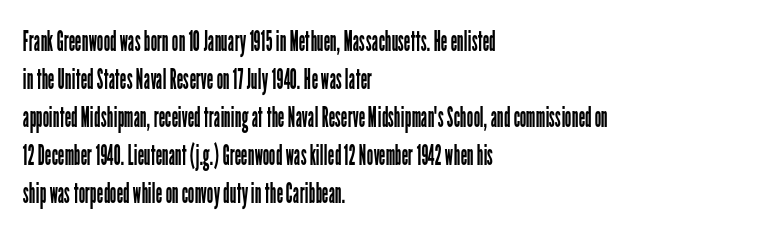
Letters have the restrained weight of plain body copy at most. Any mark beneath the type? The region is blank. The type is set solid horizontally, with unmodified tracking. Posture: vertical. The glyphs in this specimen are sans serif. A typesetter would call this proportional, since set widths differ per character.
